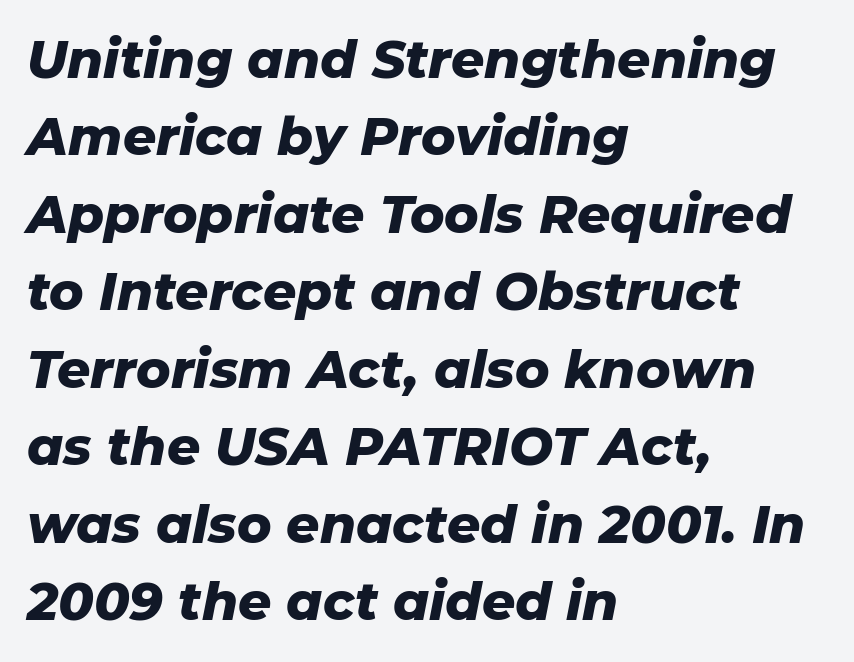
The image shows 52 px heavy type, italic (leaning right); set left-aligned, normal line spacing (1.49x), normal letter spacing, not underlined; low stroke contrast and a medium x-height.
